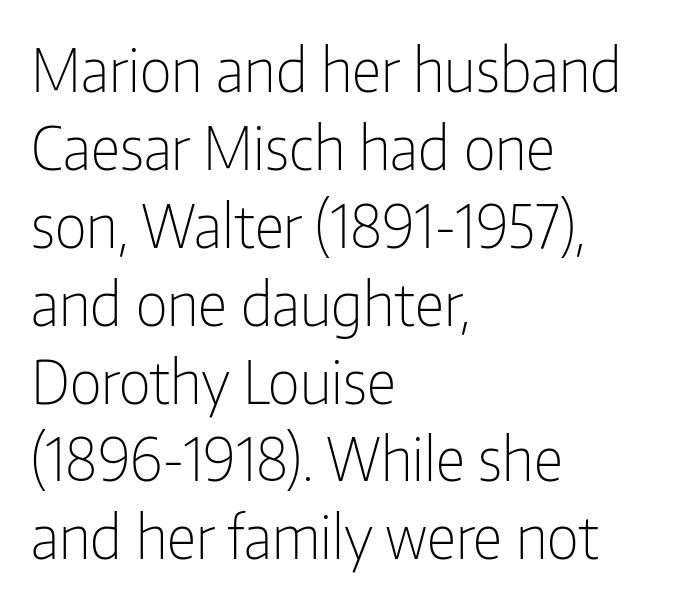
Q: Is the text bold? A: No.
Q: Is the text italic (slanted)? A: No, it is upright.
Q: Is the typeface a serif or a sans-serif typeface? A: Sans-serif.
Q: Is the text underlined? A: No.
Q: How is the paragraph aligned? A: Left-aligned.
Q: Is the spacing between letters normal or unusually wide? A: Normal.
Q: Is the spacing between lines tight, normal or loose? A: Normal.
Q: Width (condensed, normal, or wide)? A: Condensed.
Q: Stroke contrast? A: Low.
Q: x-height? A: Medium.
Q: Monospaced? A: No.
